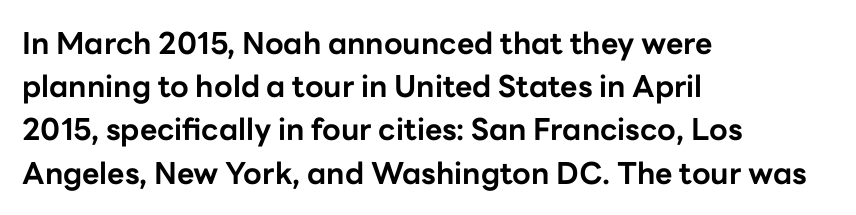
Q: Is the text bold? A: Yes.
Q: Is the text italic (slanted)? A: No, it is upright.
Q: Is the typeface a serif or a sans-serif typeface? A: Sans-serif.
Q: Is the text underlined? A: No.
Q: How is the paragraph aligned? A: Left-aligned.
Q: Is the spacing between letters normal or unusually wide? A: Normal.
Q: Is the spacing between lines tight, normal or loose? A: Normal.
Q: Width (condensed, normal, or wide)? A: Normal.
Q: Stroke contrast? A: Low.
Q: x-height? A: Medium.
Q: Monospaced? A: No.
